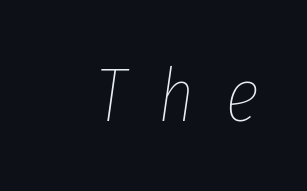
{"italic": "yes", "lean": "right", "slant_degrees": 8, "bold": "no", "weight": "thin", "width": "condensed", "stroke_contrast": "low", "x_height": "medium", "monospaced": "no", "underline": "no", "letter_spacing": "wide", "letter_spacing_em": 0.42, "glyph_px": 76}
